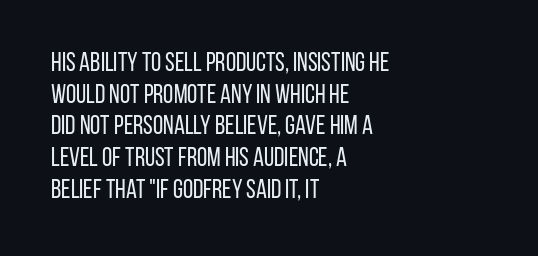
{"italic": "no", "bold": "no", "underline": "no", "align": "left", "line_spacing_ratio": 1.22, "letter_spacing": "normal", "letter_spacing_em": 0.0, "glyph_px": 26}
